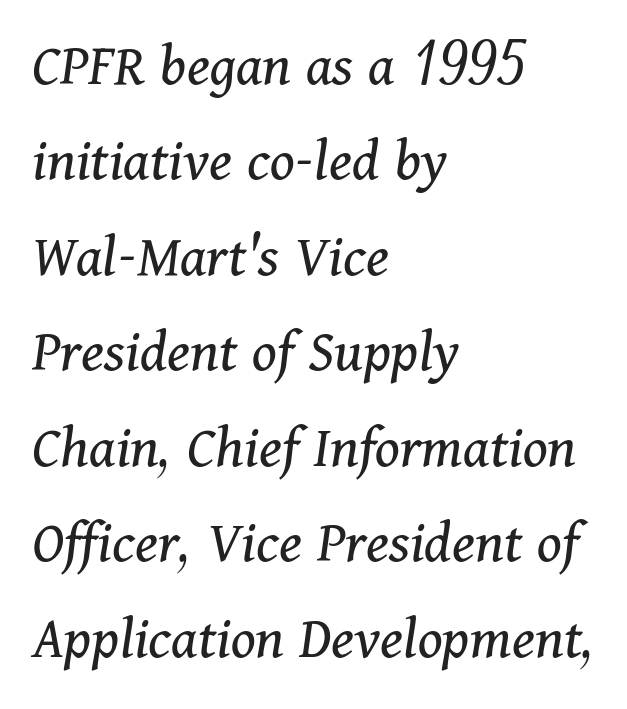
The image shows 62 px regular-weight serif type, italic (leaning right); set left-aligned, normal line spacing (1.54x), normal letter spacing, not underlined; medium stroke contrast and a medium x-height.
